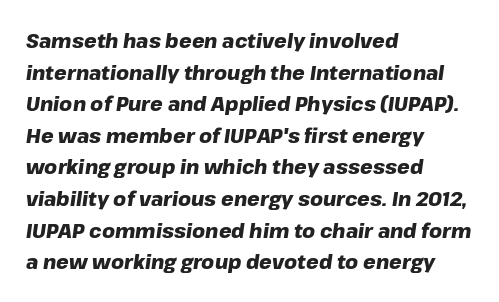
The area under the type is left untouched. There's an unmistakable incline to the writing here. Horizontally, the lines are justified to the leading edge only. Inter-character spacing is left at the font's built-in metrics. Typographic density is high because the face is bold.
